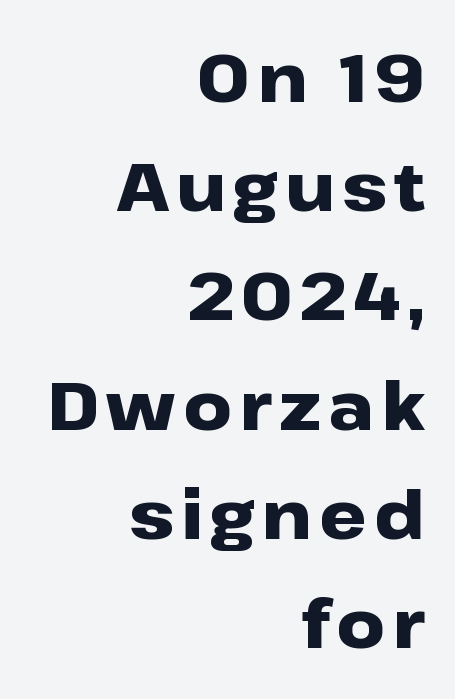
The image shows 67 px heavy, wide sans-serif type, upright; set right-aligned, normal line spacing (1.63x), not underlined; low stroke contrast and a medium x-height.
